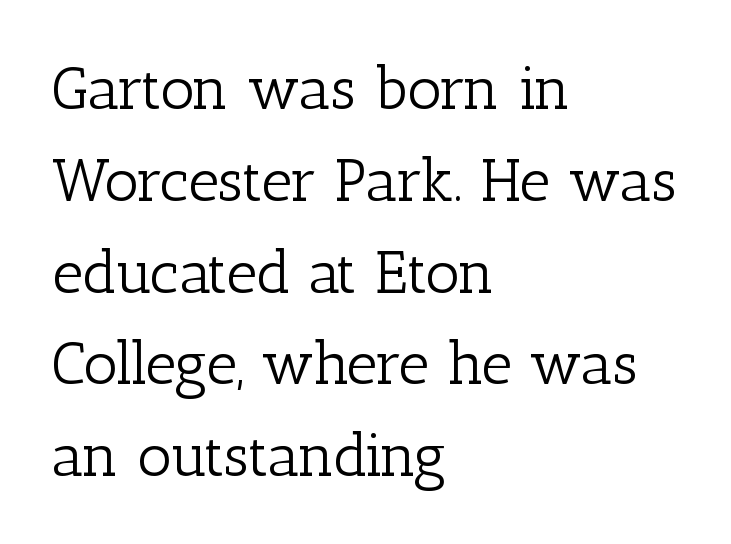
These lines sit exactly where default settings would place them. This is the regular roman posture of the typeface. A classic flush-left, rag-right setting is used for this passage. Character widths vary here, with narrow letters taking less room than wide ones. Stroke thickness stays within the range of a standard reading face or lighter.
